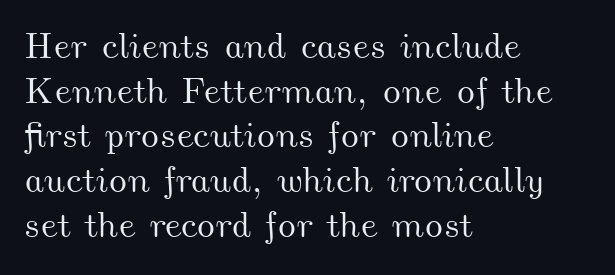
Nobody drew a line under any word here. Observe the ordinary spacing: letters are neighbours, not strangers. Note the varied advance widths — an 'i' is clearly narrower than an 'm'. Where is the straight margin? On the left.
